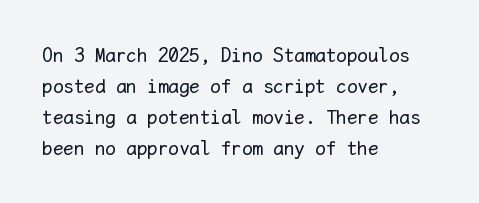
{"italic": "no", "bold": "no", "underline": "no", "align": "left", "line_spacing": "normal", "line_spacing_ratio": 1.47, "letter_spacing": "normal", "letter_spacing_em": 0.0, "glyph_px": 21}
